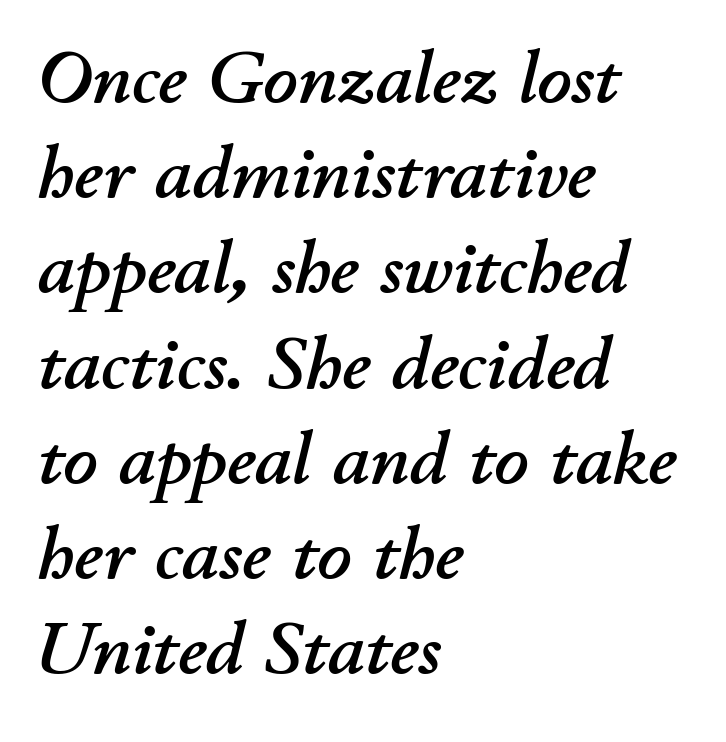
{"italic": "yes", "lean": "right", "slant_degrees": 11, "width": "normal", "stroke_contrast": "low", "x_height": "small", "monospaced": "no", "underline": "no", "align": "left", "line_spacing": "normal", "line_spacing_ratio": 1.27, "letter_spacing": "normal", "letter_spacing_em": 0.0, "glyph_px": 75}
